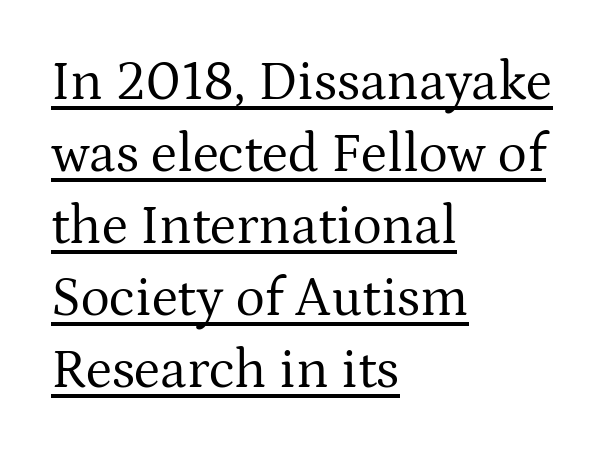
Q: Is the text bold? A: No.
Q: Is the text italic (slanted)? A: No, it is upright.
Q: Is the typeface a serif or a sans-serif typeface? A: Serif.
Q: Is the text underlined? A: Yes.
Q: How is the paragraph aligned? A: Left-aligned.
Q: Is the spacing between letters normal or unusually wide? A: Normal.
Q: Is the spacing between lines tight, normal or loose? A: Normal.
Q: Width (condensed, normal, or wide)? A: Normal.
Q: Stroke contrast? A: Medium.
Q: x-height? A: Medium.
Q: Monospaced? A: No.
